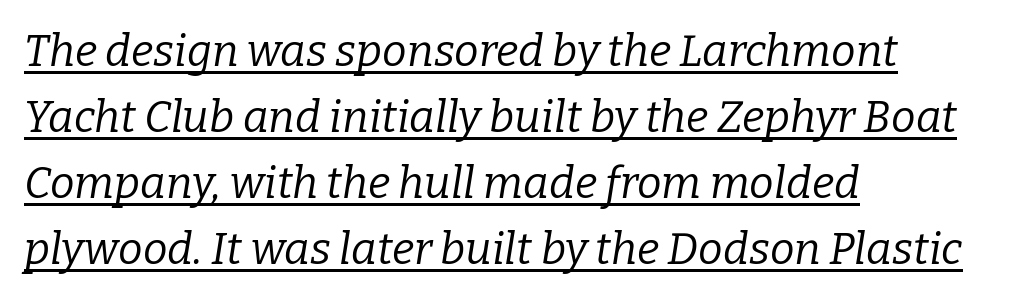
{"serif": "yes", "italic": "yes", "lean": "right", "slant_degrees": 9, "bold": "no", "weight": "regular", "width": "normal", "stroke_contrast": "low", "x_height": "medium", "monospaced": "no", "underline": "yes", "align": "left", "line_spacing": "normal", "line_spacing_ratio": 1.5, "letter_spacing": "normal", "letter_spacing_em": 0.0, "glyph_px": 44}
